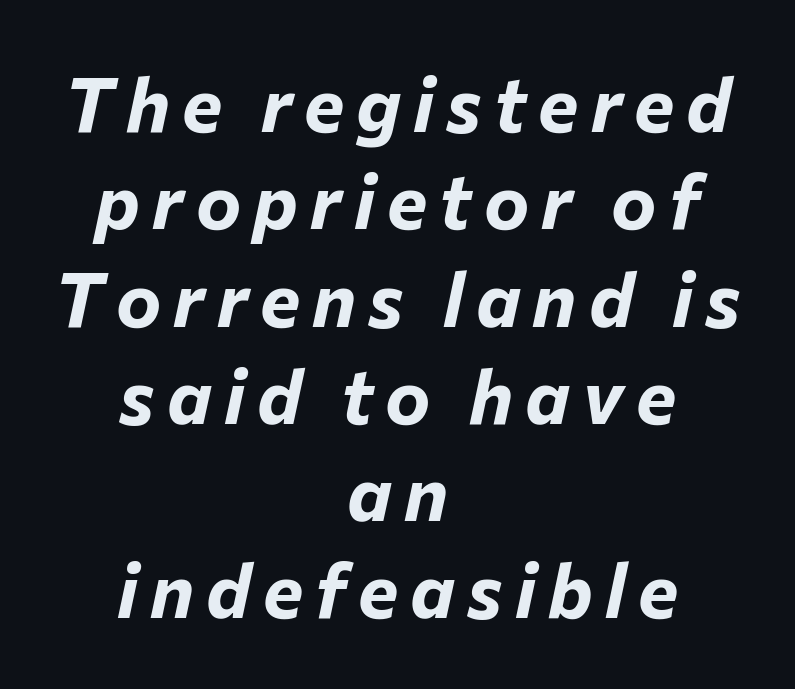
{"italic": "yes", "lean": "right", "slant_degrees": 12, "bold": "yes", "weight": "bold", "width": "normal", "stroke_contrast": "low", "x_height": "medium", "monospaced": "no", "underline": "no", "align": "center", "line_spacing": "normal", "line_spacing_ratio": 1.28, "glyph_px": 76}
